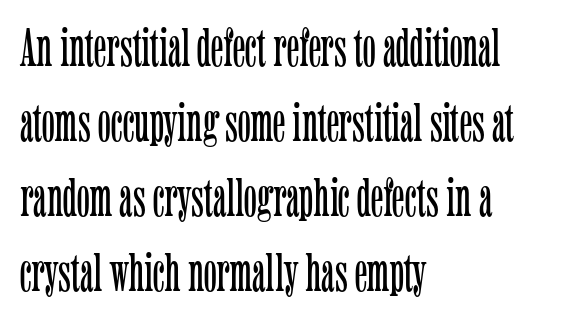
Q: Is the text bold? A: No.
Q: Is the text italic (slanted)? A: No, it is upright.
Q: Is the typeface a serif or a sans-serif typeface? A: Serif.
Q: Is the text underlined? A: No.
Q: How is the paragraph aligned? A: Left-aligned.
Q: Is the spacing between letters normal or unusually wide? A: Normal.
Q: Is the spacing between lines tight, normal or loose? A: Normal.
Q: Width (condensed, normal, or wide)? A: Condensed.
Q: Stroke contrast? A: Low.
Q: x-height? A: Medium.
Q: Monospaced? A: No.
